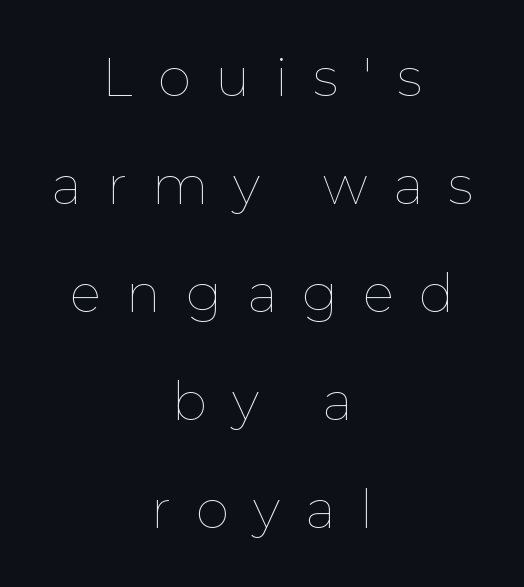
{"italic": "no", "bold": "no", "weight": "thin", "width": "normal", "stroke_contrast": "low", "x_height": "medium", "monospaced": "no", "underline": "no", "align": "center", "line_spacing": "loose", "line_spacing_ratio": 2.04, "letter_spacing": "wide", "letter_spacing_em": 0.47, "glyph_px": 53}
